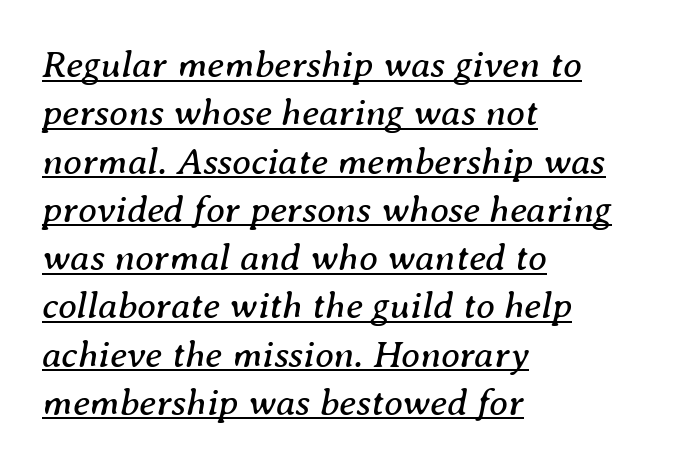
If you drew a ruler down the left edge, every line would touch it. Leading matches the norm, producing a regular column. Do the characters align in a grid? No, the font is proportional. Compared with a typical body face, this is equally light or lighter still.
